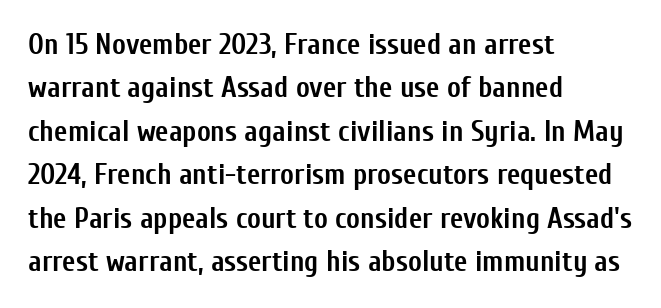
{"serif": "no", "italic": "no", "bold": "yes", "weight": "semibold", "width": "condensed", "stroke_contrast": "low", "x_height": "medium", "monospaced": "no", "underline": "no", "align": "left", "line_spacing": "normal", "line_spacing_ratio": 1.5, "letter_spacing": "normal", "letter_spacing_em": 0.0, "glyph_px": 29}
